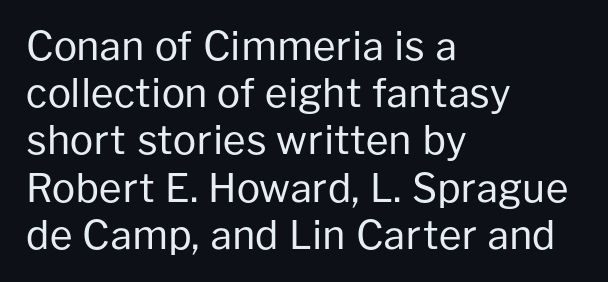
{"serif": "no", "italic": "no", "bold": "no", "weight": "regular", "width": "normal", "stroke_contrast": "low", "x_height": "medium", "monospaced": "no", "underline": "no", "align": "left", "line_spacing_ratio": 1.21, "letter_spacing": "normal", "letter_spacing_em": 0.0, "glyph_px": 39}
